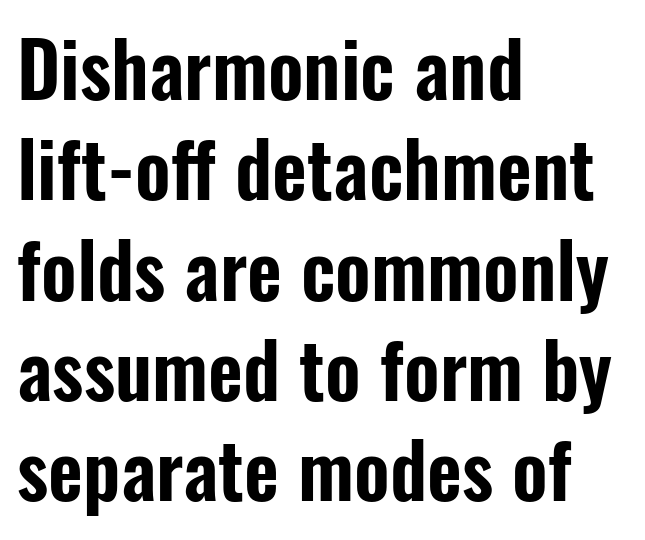
{"serif": "no", "italic": "no", "width": "condensed", "stroke_contrast": "low", "x_height": "medium", "monospaced": "no", "underline": "no", "align": "left", "line_spacing": "normal", "line_spacing_ratio": 1.32, "letter_spacing": "normal", "letter_spacing_em": 0.0, "glyph_px": 76}
